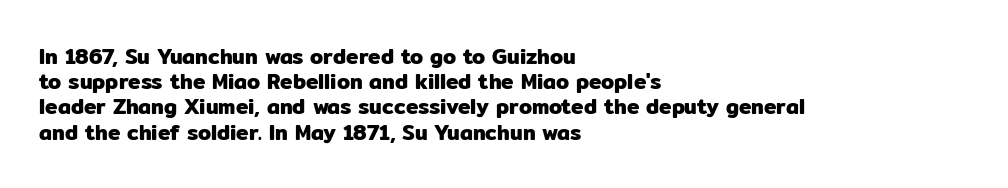
The image shows 21 px text type, upright; set left-aligned, line spacing 1.2x, normal letter spacing, not underlined.
